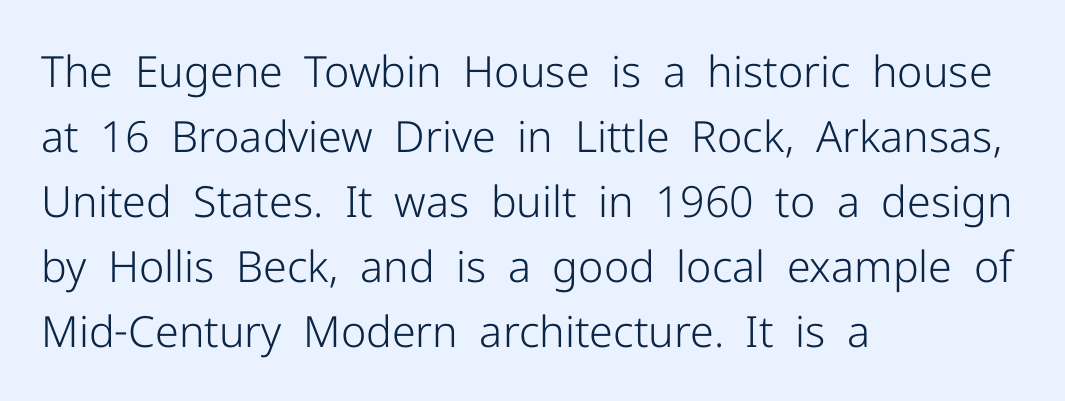
The passage shown has conventional tracking throughout. Here the designer chose a conventional face with non-uniform glyph widths. No heavy texture on the line: the type isn't bold. The lines sit at an ordinary, default distance from one another.
